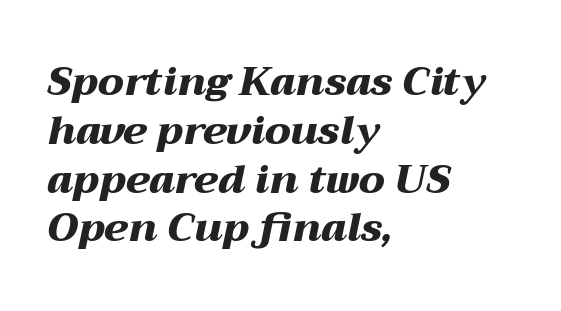
A typesetter would call this proportional, since set widths differ per character. Posture: slanted. The letters are bold, with thick, heavy strokes. The paragraph shown leans on its left margin. Is the letter spacing exaggerated? No — it looks like the ordinary default. The foot of each line stays bare and open.
